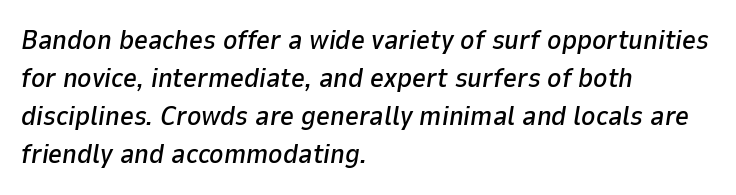
The image shows 27 px text type, italic (leaning right); set left-aligned, normal line spacing (1.41x), normal letter spacing, not underlined.
